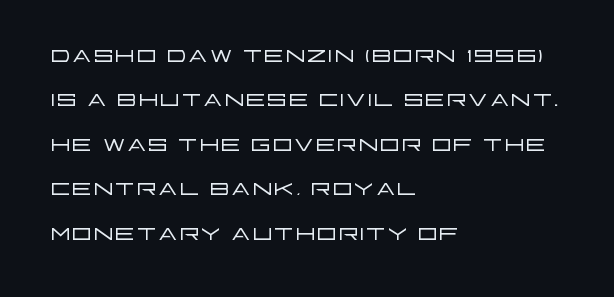
The image shows 32 px light, wide sans-serif type, upright; set left-aligned, normal line spacing (1.39x), normal letter spacing, not underlined; low stroke contrast and a large x-height.
